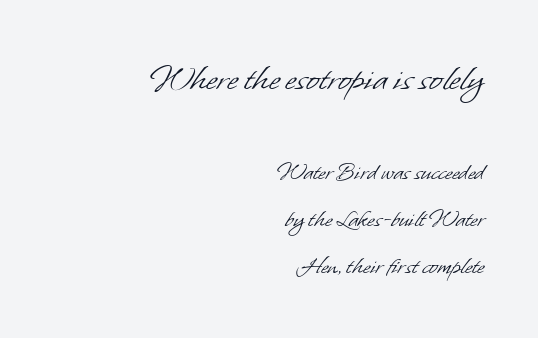
Q: Is the text bold? A: No.
Q: Is the typeface a serif or a sans-serif typeface? A: Sans-serif.
Q: Is the text underlined? A: No.
Q: How is the paragraph aligned? A: Right-aligned.
Q: Is the spacing between letters normal or unusually wide? A: Normal.
Q: Which block of text is set in a larger size, the first (top) or the second (bottom)? A: The first (top) one.
Q: Width (condensed, normal, or wide)? A: Normal.
Q: Stroke contrast? A: Low.
Q: x-height? A: Small.
Q: Monospaced? A: No.
